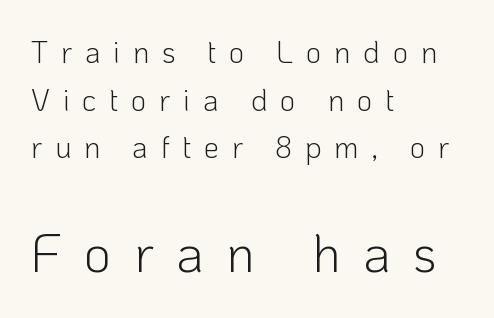
{"serif": "no", "italic": "no", "bold": "no", "weight": "light", "width": "normal", "stroke_contrast": "low", "x_height": "medium", "monospaced": "no", "underline": "no", "align": "left", "line_spacing": "normal", "line_spacing_ratio": 1.59, "letter_spacing": "wide", "letter_spacing_em": 0.42, "larger_block": "second", "size_ratio": 1.77, "glyph_px": 53}
